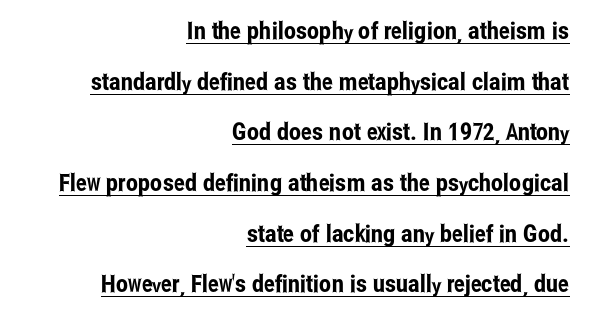
Underline: present. Style check: upright. Short and long lines alike share a common ending point at right. Tracking value appears to be zero — textbook default spacing.
